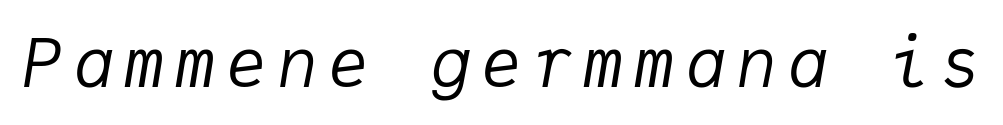
Do the characters align in a grid? Yes, the font is monospaced. Every character sits at an angle, as italics do. No letter is thick-stroked: the sample isn't bold. Each row of text sits above clean, open space.
